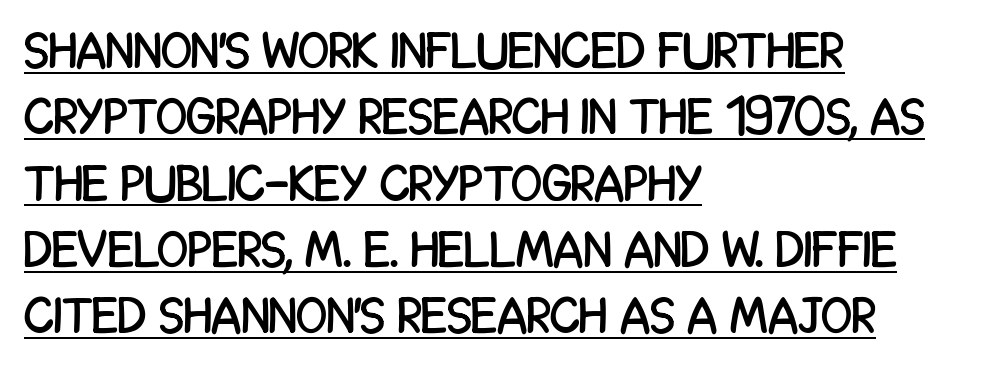
{"serif": "no", "italic": "no", "width": "condensed", "stroke_contrast": "low", "x_height": "large", "monospaced": "no", "underline": "yes", "align": "left", "line_spacing": "normal", "line_spacing_ratio": 1.3, "letter_spacing": "normal", "letter_spacing_em": 0.0, "glyph_px": 51}
